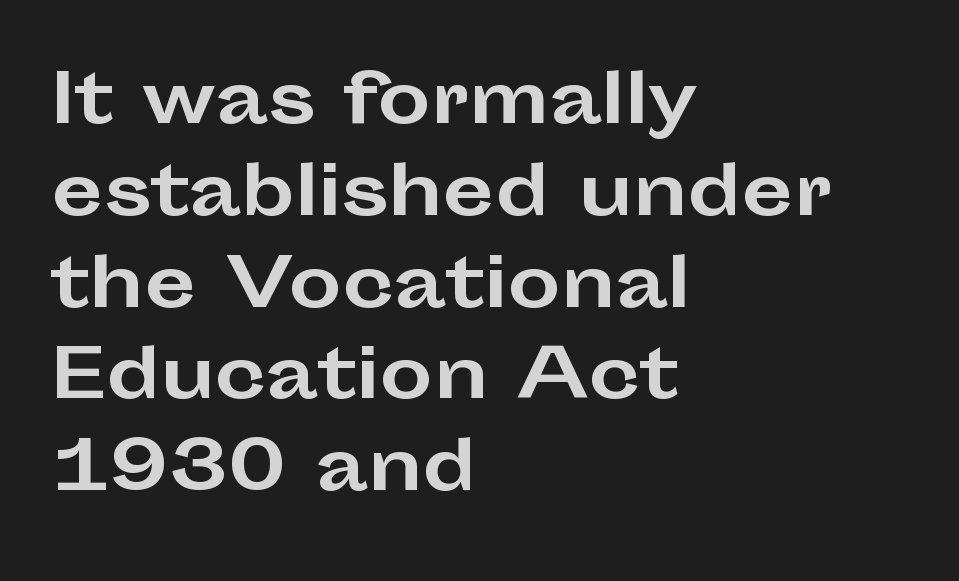
Q: Is the text bold? A: Yes.
Q: Is the text italic (slanted)? A: No, it is upright.
Q: Is the typeface a serif or a sans-serif typeface? A: Sans-serif.
Q: Is the text underlined? A: No.
Q: How is the paragraph aligned? A: Left-aligned.
Q: Is the spacing between letters normal or unusually wide? A: Normal.
Q: Is the spacing between lines tight, normal or loose? A: Normal.
Q: Width (condensed, normal, or wide)? A: Wide.
Q: Stroke contrast? A: Low.
Q: x-height? A: Medium.
Q: Monospaced? A: No.
